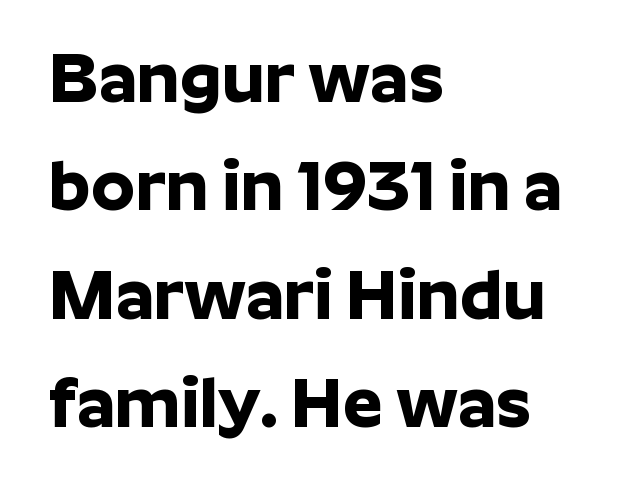
The image shows 70 px bold sans-serif type, upright; set left-aligned, normal line spacing (1.55x), normal letter spacing, not underlined; low stroke contrast and a medium x-height.
